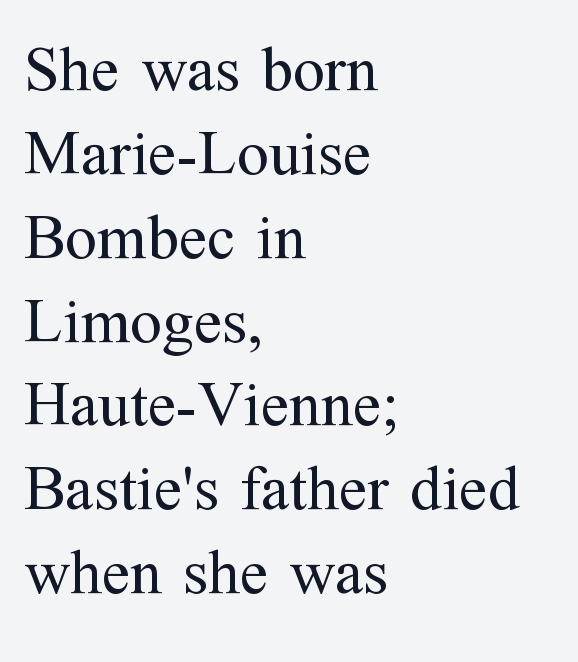
The words here are not underlined. Honestly, the row spacing looks completely unremarkable. The tracking reads as untouched default to a designer's eye. No extra ink here — the face is not bold. A typesetter would mark this as roman, not italic. Note the varied advance widths — an 'i' is clearly narrower than an 'm'.
